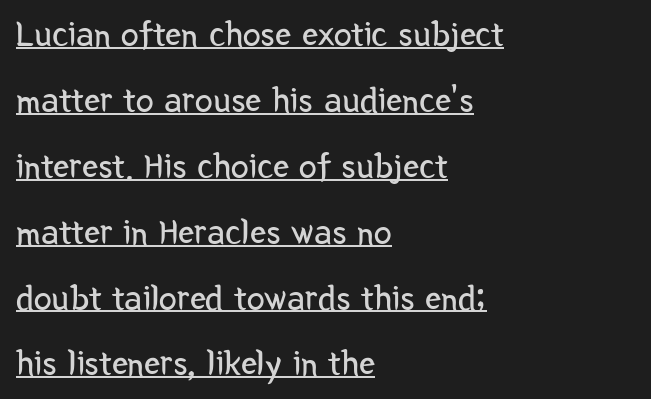
Q: Is the text bold? A: No.
Q: Is the text italic (slanted)? A: No, it is upright.
Q: Is the typeface a serif or a sans-serif typeface? A: Sans-serif.
Q: Is the text underlined? A: Yes.
Q: How is the paragraph aligned? A: Left-aligned.
Q: Is the spacing between letters normal or unusually wide? A: Normal.
Q: Width (condensed, normal, or wide)? A: Condensed.
Q: Stroke contrast? A: Low.
Q: x-height? A: Medium.
Q: Monospaced? A: No.
